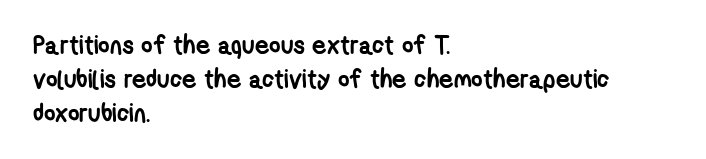
Horizontally, the lines are justified to the leading edge only. You could call the tracking neutral — neither tight nor loose. A bare baseline throughout the passage. Summary of vertical rhythm: regular, with standard interline spacing. The sample has been set heavy, in full bold.
